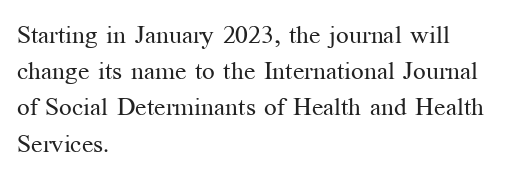
Q: Is the text bold? A: No.
Q: Is the text italic (slanted)? A: No, it is upright.
Q: Is the text underlined? A: No.
Q: How is the paragraph aligned? A: Left-aligned.
Q: Is the spacing between letters normal or unusually wide? A: Normal.
Q: Is the spacing between lines tight, normal or loose? A: Normal.
